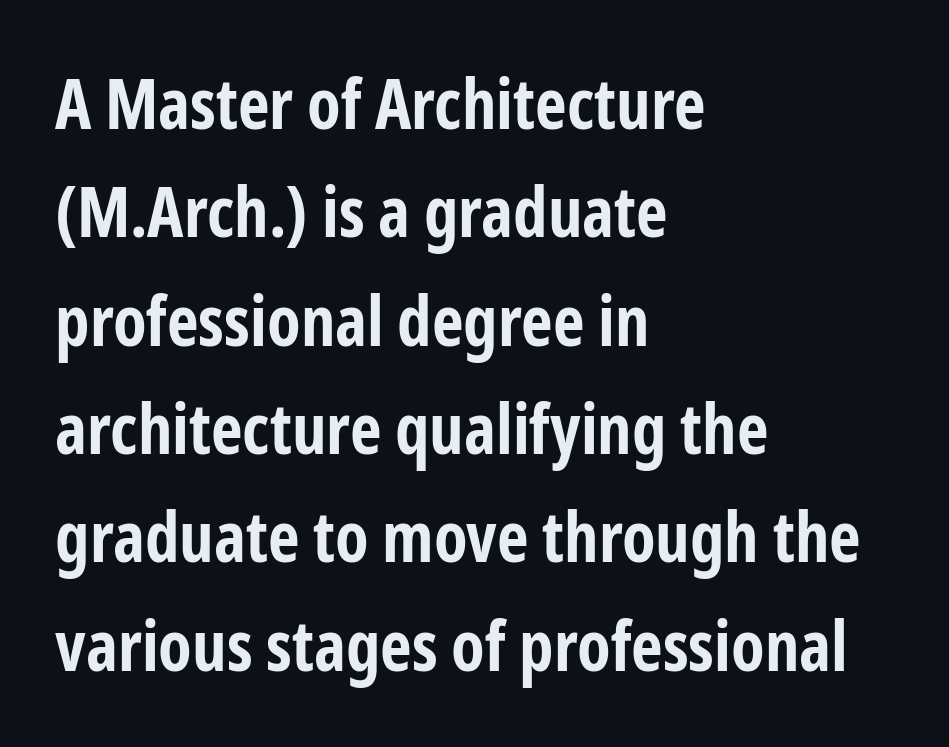
Q: Is the text bold? A: Yes.
Q: Is the text italic (slanted)? A: No, it is upright.
Q: Is the typeface a serif or a sans-serif typeface? A: Sans-serif.
Q: Is the text underlined? A: No.
Q: How is the paragraph aligned? A: Left-aligned.
Q: Is the spacing between letters normal or unusually wide? A: Normal.
Q: Is the spacing between lines tight, normal or loose? A: Normal.
Q: Width (condensed, normal, or wide)? A: Condensed.
Q: Stroke contrast? A: Low.
Q: x-height? A: Medium.
Q: Monospaced? A: No.
